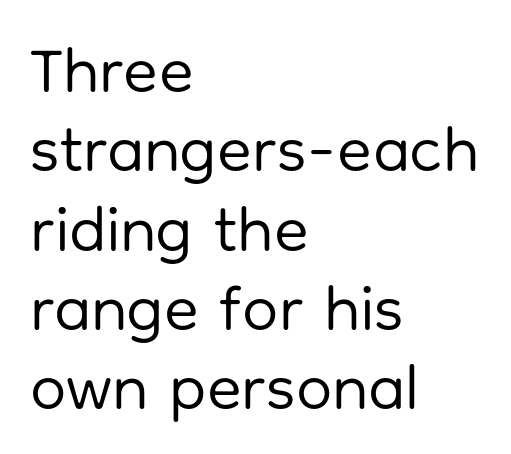
{"serif": "no", "italic": "no", "bold": "no", "weight": "regular", "width": "normal", "stroke_contrast": "low", "x_height": "medium", "monospaced": "no", "underline": "no", "align": "left", "line_spacing_ratio": 1.24, "letter_spacing": "normal", "letter_spacing_em": 0.0, "glyph_px": 64}
